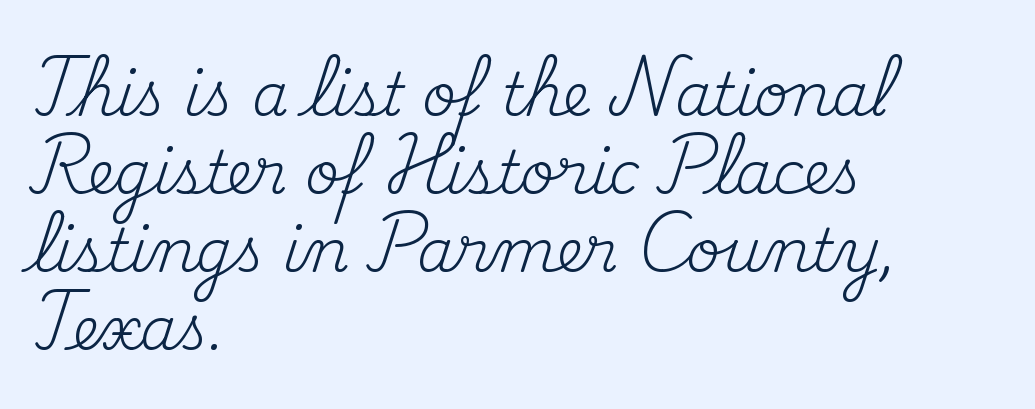
Rows of type keep a routine distance in the vertical direction. Think of a printed novel: that variable character pitch is what you see here. Inter-character spacing is left at the font's built-in metrics. Leftover space on each line is placed entirely after the last word. A clean baseline with only descenders dipping below it.
